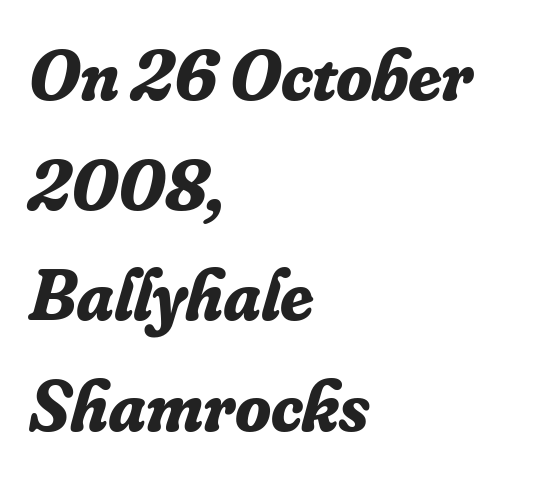
Q: Is the text bold? A: Yes.
Q: Is the text italic (slanted)? A: Yes, it leans right by about 16 degrees.
Q: Is the typeface a serif or a sans-serif typeface? A: Serif.
Q: Is the text underlined? A: No.
Q: How is the paragraph aligned? A: Left-aligned.
Q: Is the spacing between letters normal or unusually wide? A: Normal.
Q: Is the spacing between lines tight, normal or loose? A: Normal.
Q: Width (condensed, normal, or wide)? A: Normal.
Q: Stroke contrast? A: Low.
Q: x-height? A: Small.
Q: Monospaced? A: No.
